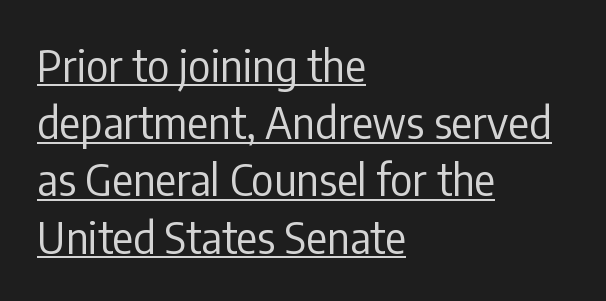
The image shows 43 px regular-weight, condensed sans-serif type, upright; set left-aligned, normal line spacing (1.33x), normal letter spacing, underlined; low stroke contrast and a medium x-height.
